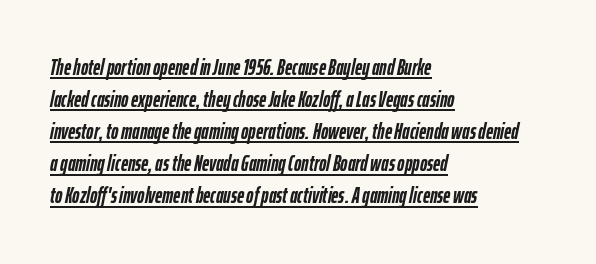
{"italic": "yes", "lean": "right", "slant_degrees": 12, "bold": "yes", "underline": "yes", "align": "left", "line_spacing": "normal", "line_spacing_ratio": 1.46, "letter_spacing": "normal", "letter_spacing_em": 0.0, "glyph_px": 22}
